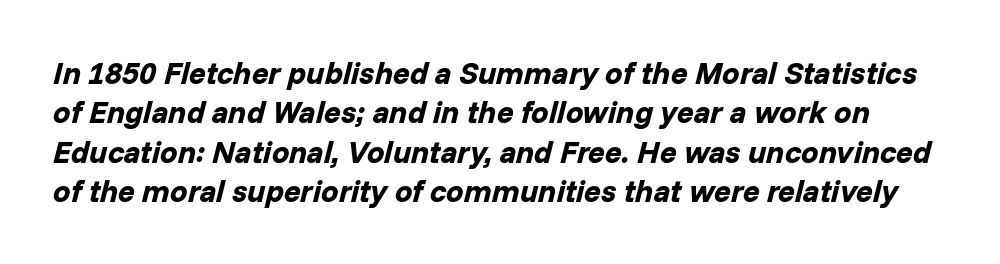
{"italic": "yes", "lean": "right", "slant_degrees": 14, "bold": "yes", "weight": "bold", "width": "normal", "stroke_contrast": "low", "x_height": "medium", "monospaced": "no", "underline": "no", "line_spacing": "normal", "line_spacing_ratio": 1.27, "letter_spacing": "normal", "letter_spacing_em": 0.0, "glyph_px": 31}
